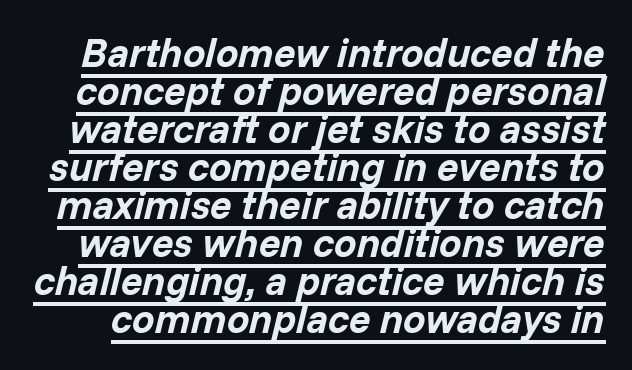
{"italic": "yes", "lean": "right", "slant_degrees": 14, "bold": "yes", "weight": "bold", "width": "normal", "stroke_contrast": "low", "x_height": "medium", "monospaced": "no", "underline": "yes", "line_spacing": "tight", "line_spacing_ratio": 0.95, "letter_spacing": "normal", "letter_spacing_em": 0.0, "glyph_px": 40}
